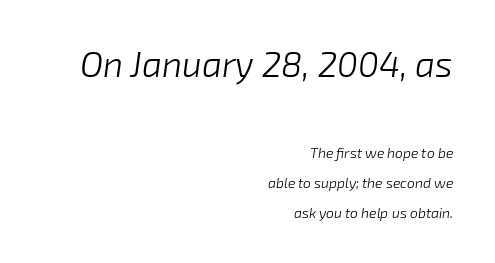
Typesetter's note — upper block bumped up in size, lower block left smaller. Between one letter and the next there's only the usual sliver of space. These glyphs show unthickened strokes, regular width or finer. Horizontal alignment here is rightward, an uncommon choice for prose. Each new line begins a long way beneath the previous one. The typography opts for an oblique posture over an upright one.
